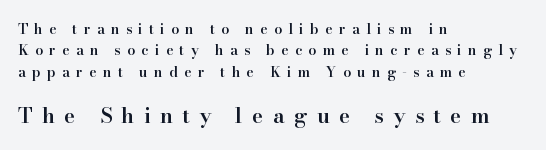
{"italic": "no", "bold": "semi", "underline": "no", "align": "left", "line_spacing": "normal", "line_spacing_ratio": 1.52, "letter_spacing": "wide", "letter_spacing_em": 0.45, "larger_block": "second", "size_ratio": 1.5, "glyph_px": 21}
